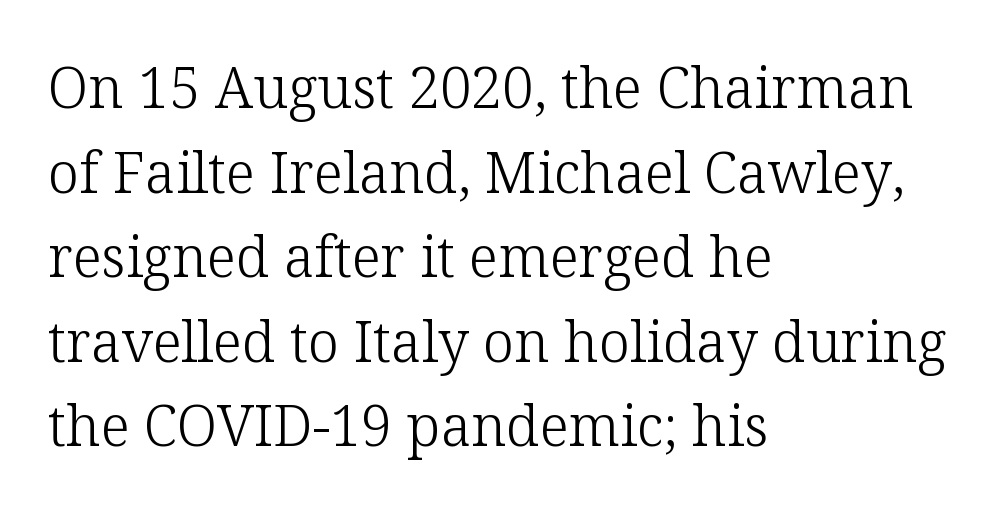
Q: Is the text bold? A: No.
Q: Is the text italic (slanted)? A: No, it is upright.
Q: Is the typeface a serif or a sans-serif typeface? A: Serif.
Q: Is the text underlined? A: No.
Q: How is the paragraph aligned? A: Left-aligned.
Q: Is the spacing between letters normal or unusually wide? A: Normal.
Q: Is the spacing between lines tight, normal or loose? A: Normal.
Q: Width (condensed, normal, or wide)? A: Normal.
Q: Stroke contrast? A: Low.
Q: x-height? A: Medium.
Q: Monospaced? A: No.
